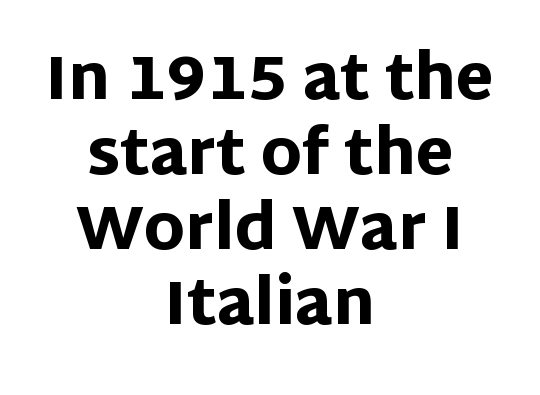
Q: Is the text bold? A: Yes.
Q: Is the text italic (slanted)? A: No, it is upright.
Q: Is the typeface a serif or a sans-serif typeface? A: Sans-serif.
Q: Is the text underlined? A: No.
Q: How is the paragraph aligned? A: Centered.
Q: Is the spacing between letters normal or unusually wide? A: Normal.
Q: Width (condensed, normal, or wide)? A: Normal.
Q: Stroke contrast? A: Low.
Q: x-height? A: Large.
Q: Monospaced? A: No.
